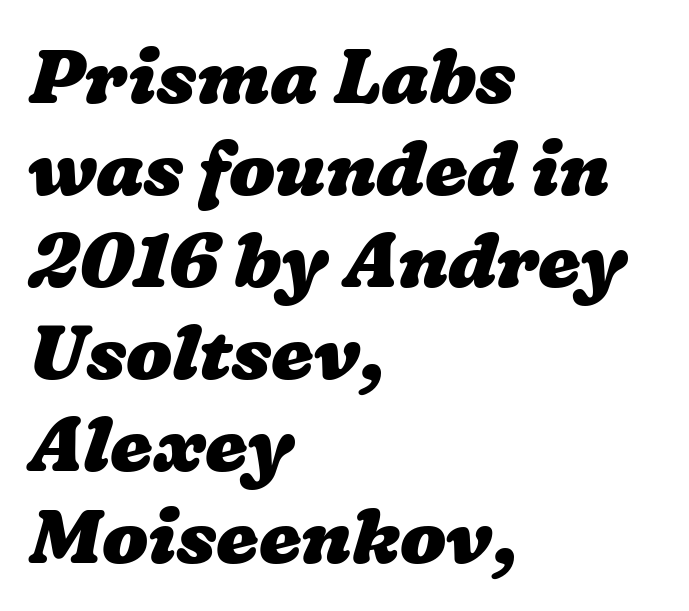
If you drew a ruler down the left edge, every line would touch it. Look at the tracking — it's just the regular setting, nothing added. Chunky letters — that's bold for sure. Think of a printed novel: that variable character pitch is what you see here. The area under the type is left untouched.
